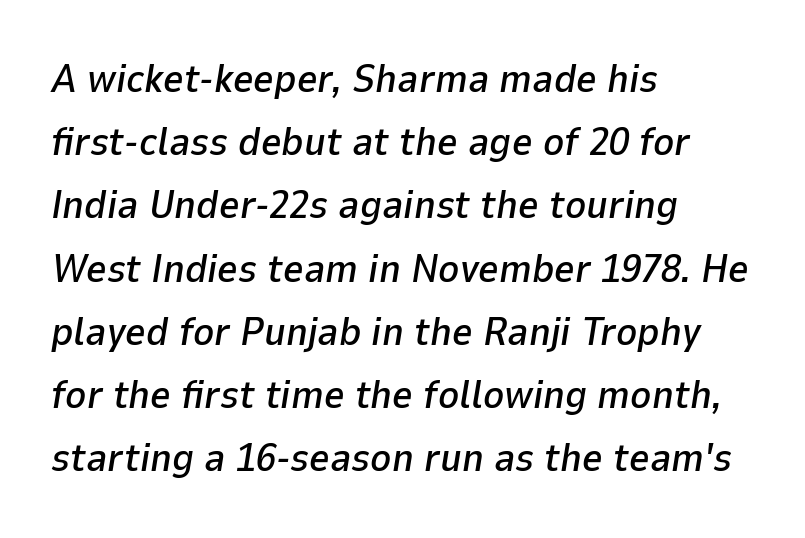
The image shows 40 px text type, italic (leaning right); set left-aligned, normal line spacing (1.58x), normal letter spacing, not underlined; low stroke contrast and a medium x-height.
